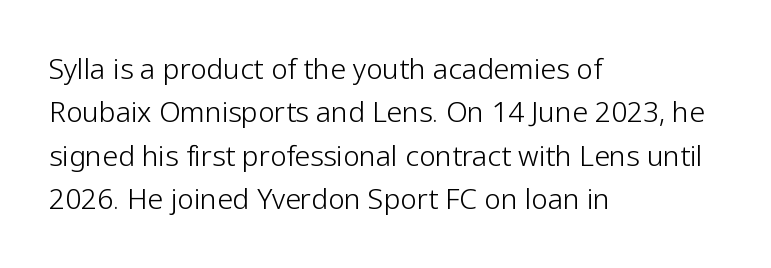
Q: Is the text bold? A: No.
Q: Is the text italic (slanted)? A: No, it is upright.
Q: Is the typeface a serif or a sans-serif typeface? A: Sans-serif.
Q: Is the text underlined? A: No.
Q: How is the paragraph aligned? A: Left-aligned.
Q: Is the spacing between letters normal or unusually wide? A: Normal.
Q: Is the spacing between lines tight, normal or loose? A: Normal.
Q: Width (condensed, normal, or wide)? A: Normal.
Q: Stroke contrast? A: Low.
Q: x-height? A: Medium.
Q: Monospaced? A: No.
